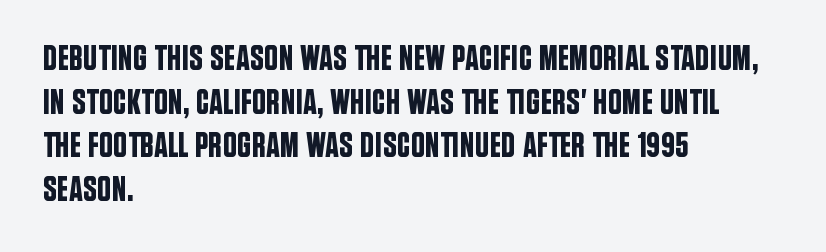
The image shows 35 px condensed sans-serif type, upright; set left-aligned, normal line spacing (1.25x), normal letter spacing, not underlined; low stroke contrast and a large x-height.
